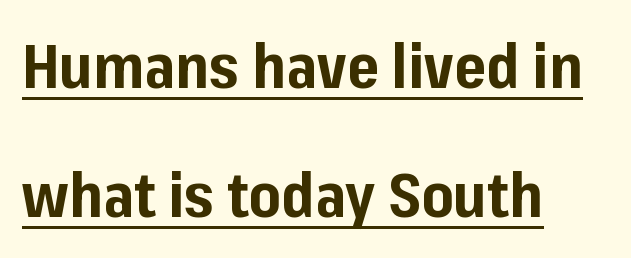
{"serif": "no", "italic": "no", "bold": "yes", "weight": "bold", "width": "normal", "stroke_contrast": "low", "x_height": "medium", "monospaced": "no", "underline": "yes", "align": "left", "line_spacing": "loose", "line_spacing_ratio": 2.12, "letter_spacing": "normal", "letter_spacing_em": 0.0, "glyph_px": 61}
